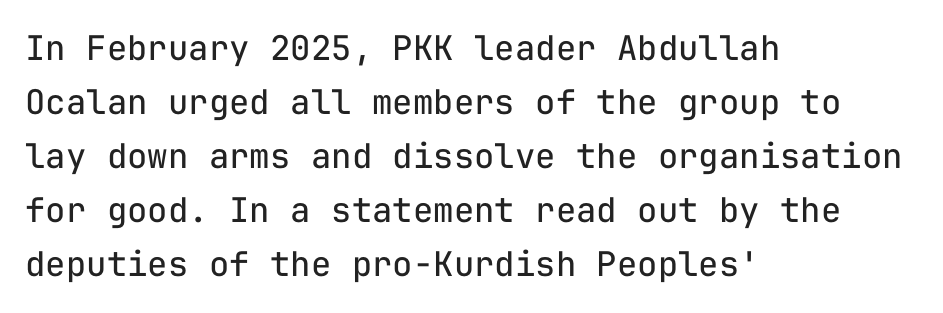
Stroke thickness stays within the range of a standard reading face or lighter. Has an underline been added? It has not. When letters stand straight like this, we call the style roman or upright. Stroke terminals: plain, sans-serif. You could count columns in this text — the font is strictly monospaced.
